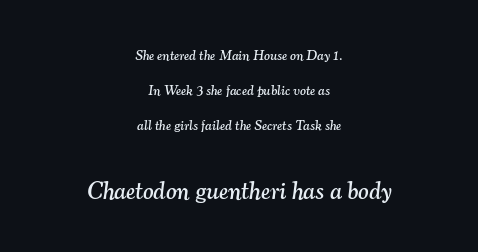
{"italic": "yes", "lean": "right", "slant_degrees": 7, "underline": "no", "align": "center", "line_spacing": "loose", "line_spacing_ratio": 2.5, "letter_spacing": "normal", "letter_spacing_em": 0.0, "larger_block": "second", "size_ratio": 1.79, "glyph_px": 25}
